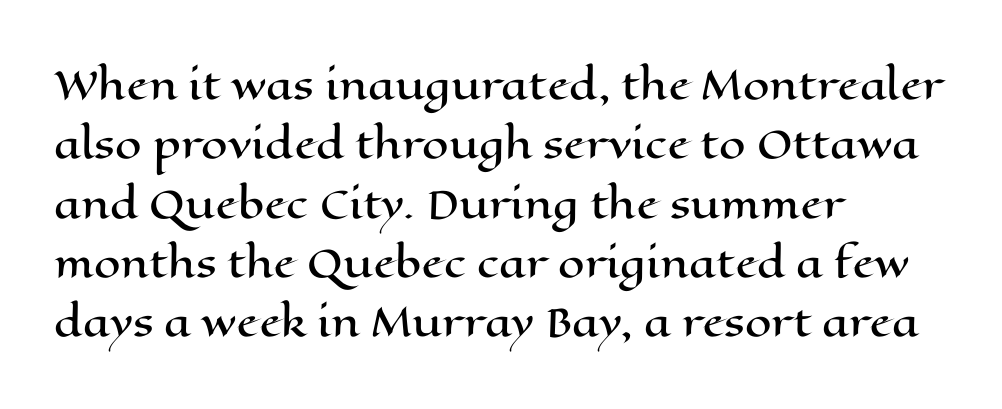
Q: Is the text italic (slanted)? A: No, it is upright.
Q: Is the text underlined? A: No.
Q: How is the paragraph aligned? A: Left-aligned.
Q: Is the spacing between letters normal or unusually wide? A: Normal.
Q: Is the spacing between lines tight, normal or loose? A: Normal.
Q: Width (condensed, normal, or wide)? A: Wide.
Q: Stroke contrast? A: High.
Q: x-height? A: Medium.
Q: Monospaced? A: No.
